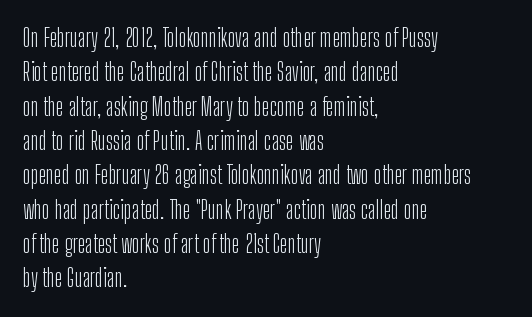
The image shows 24 px text type, upright; set left-aligned, normal line spacing (1.43x), normal letter spacing, not underlined.
